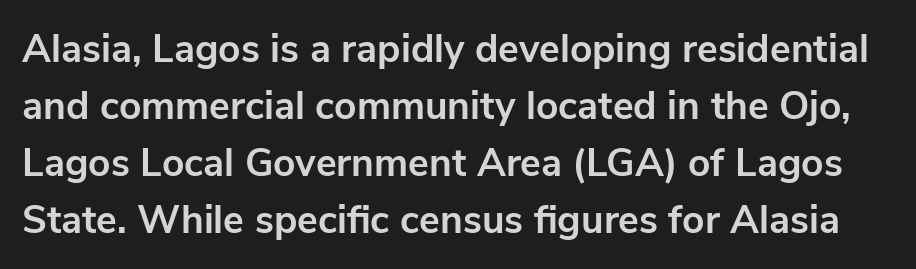
Designer's note — italics off, roman on. A normal amount of white space separates one row of letters from the next. Check under the words: just untouched page. A typesetter would call this proportional, since set widths differ per character. This rendering employs a face without finishing strokes, i.e., a sans-serif.
